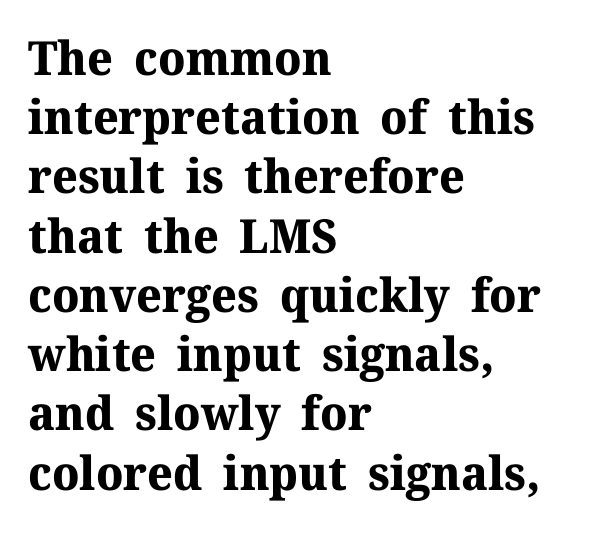
Heavy, bold letterforms. The passage shown has conventional tracking throughout. The lines sit at an ordinary, default distance from one another. Here the designer chose a conventional face with non-uniform glyph widths. You can tell from the footed stems that serif type was used.
